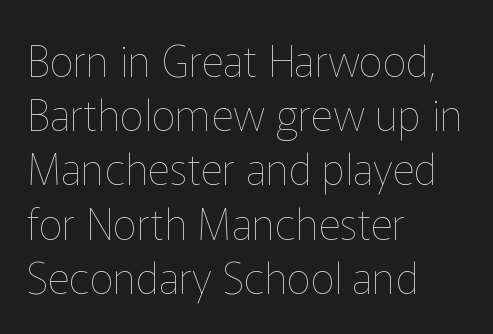
{"italic": "no", "bold": "no", "weight": "thin", "width": "normal", "stroke_contrast": "low", "x_height": "medium", "monospaced": "no", "underline": "no", "align": "left", "line_spacing": "normal", "line_spacing_ratio": 1.26, "letter_spacing": "normal", "letter_spacing_em": 0.0, "glyph_px": 43}
